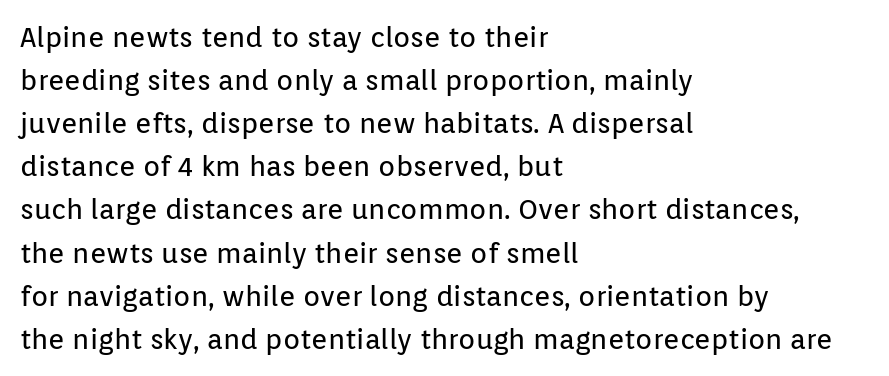
Q: Is the text bold? A: No.
Q: Is the text italic (slanted)? A: No, it is upright.
Q: Is the typeface a serif or a sans-serif typeface? A: Sans-serif.
Q: Is the text underlined? A: No.
Q: How is the paragraph aligned? A: Left-aligned.
Q: Is the spacing between letters normal or unusually wide? A: Normal.
Q: Is the spacing between lines tight, normal or loose? A: Normal.
Q: Width (condensed, normal, or wide)? A: Normal.
Q: Stroke contrast? A: Low.
Q: x-height? A: Medium.
Q: Monospaced? A: No.
